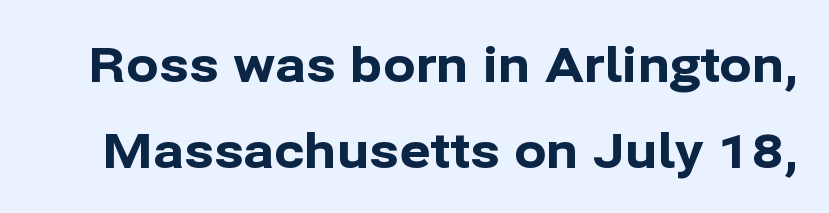
Q: Is the text bold? A: Yes.
Q: Is the text italic (slanted)? A: No, it is upright.
Q: Is the typeface a serif or a sans-serif typeface? A: Sans-serif.
Q: Is the text underlined? A: No.
Q: Is the spacing between letters normal or unusually wide? A: Normal.
Q: Width (condensed, normal, or wide)? A: Normal.
Q: Stroke contrast? A: Low.
Q: x-height? A: Medium.
Q: Monospaced? A: No.
